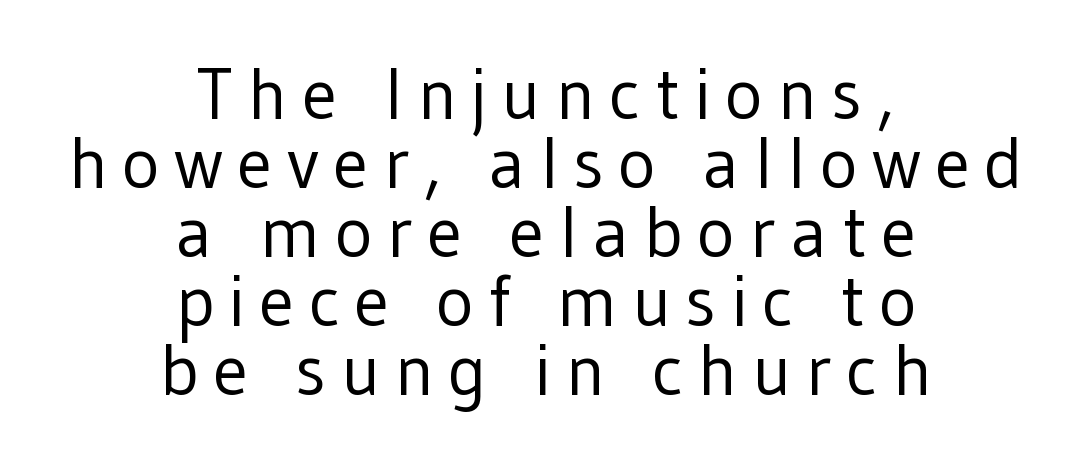
{"serif": "no", "italic": "no", "bold": "no", "weight": "regular", "width": "normal", "stroke_contrast": "low", "x_height": "medium", "monospaced": "no", "underline": "no", "align": "center", "line_spacing": "tight", "line_spacing_ratio": 0.96, "letter_spacing": "wide", "letter_spacing_em": 0.2, "glyph_px": 72}
